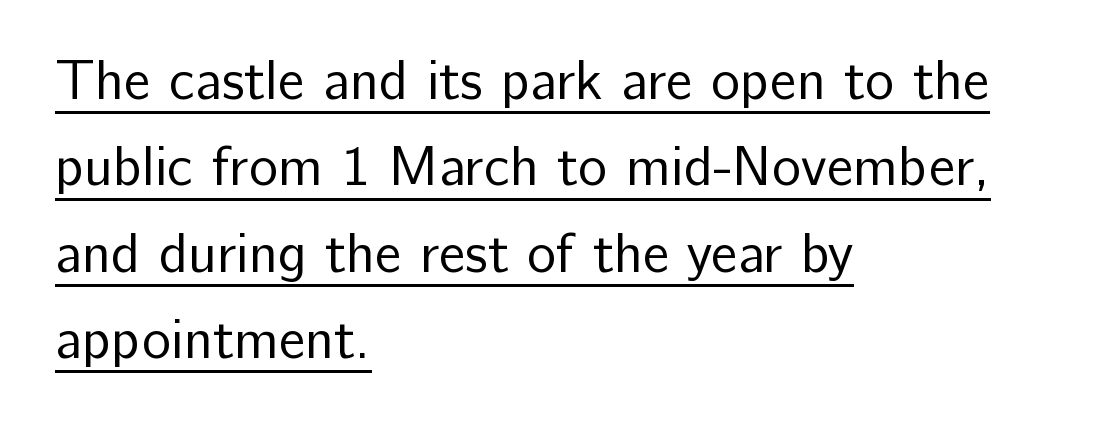
{"serif": "no", "italic": "no", "bold": "no", "weight": "regular", "width": "normal", "stroke_contrast": "low", "x_height": "medium", "monospaced": "no", "underline": "yes", "align": "left", "line_spacing": "normal", "line_spacing_ratio": 1.57, "letter_spacing": "normal", "letter_spacing_em": 0.0, "glyph_px": 55}
